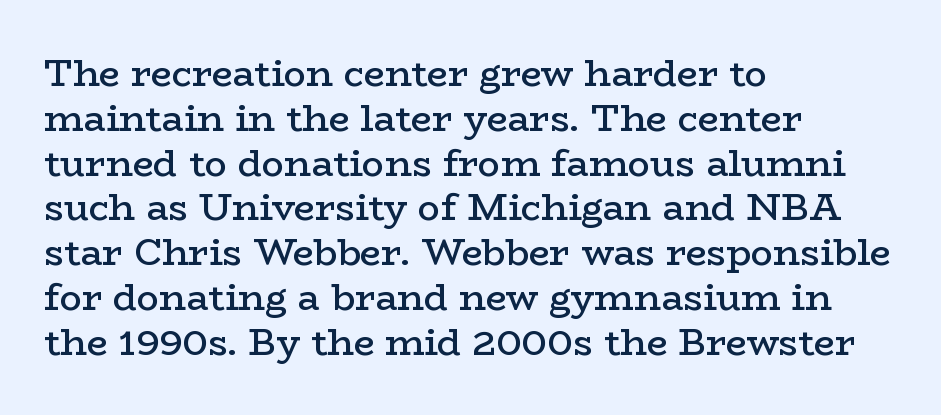
{"serif": "yes", "italic": "no", "bold": "semi", "weight": "semibold", "width": "wide", "stroke_contrast": "low", "x_height": "medium", "monospaced": "no", "underline": "no", "align": "left", "line_spacing_ratio": 1.21, "letter_spacing": "normal", "letter_spacing_em": 0.0, "glyph_px": 37}
